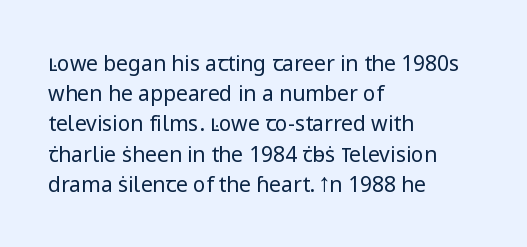
Regarding leading, the lines here are spaced in the standard way. Underline: absent. A classic flush-left, rag-right setting is used for this passage. Every character sits straight up, as roman type does.
